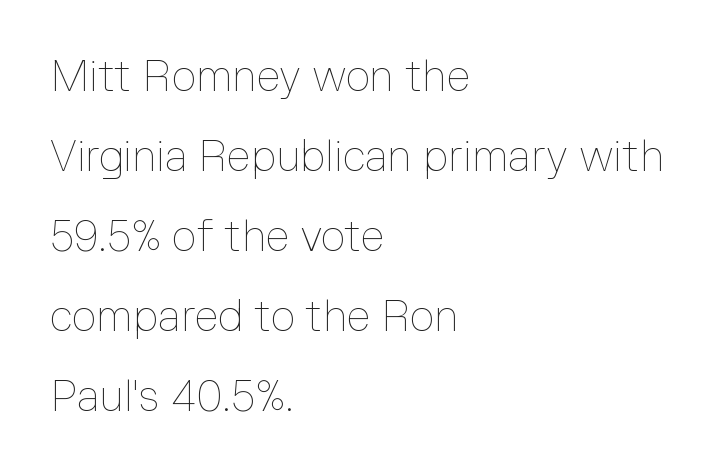
Q: Is the text bold? A: No.
Q: Is the text italic (slanted)? A: No, it is upright.
Q: Is the text underlined? A: No.
Q: How is the paragraph aligned? A: Left-aligned.
Q: Is the spacing between letters normal or unusually wide? A: Normal.
Q: Width (condensed, normal, or wide)? A: Normal.
Q: Stroke contrast? A: Low.
Q: x-height? A: Medium.
Q: Monospaced? A: No.
